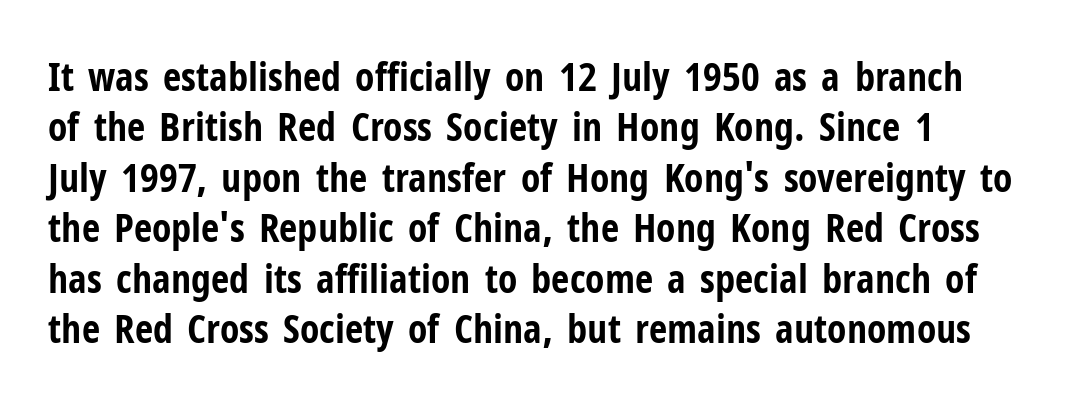
{"serif": "no", "italic": "no", "bold": "yes", "weight": "bold", "width": "condensed", "stroke_contrast": "low", "x_height": "medium", "monospaced": "no", "underline": "no", "align": "left", "line_spacing": "normal", "line_spacing_ratio": 1.26, "letter_spacing": "normal", "letter_spacing_em": 0.0, "glyph_px": 40}
